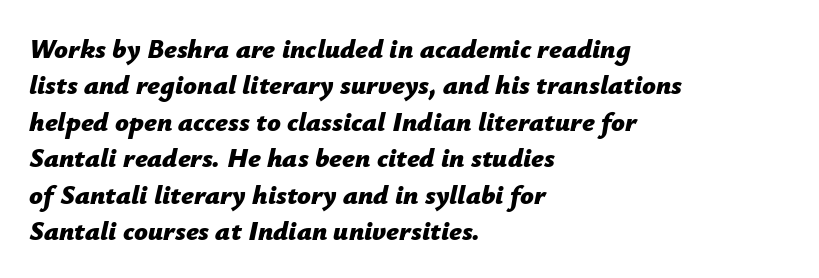
The paragraph shown leans on its left margin. The letterforms sit shoulder to shoulder at normal distance. Is the type slanted? Yes — the strokes lean at a clear angle. Heavy, bold letterforms.
